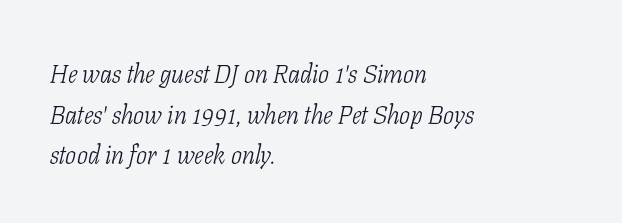
Q: Is the text bold? A: No.
Q: Is the text italic (slanted)? A: Yes, it leans right by about 11 degrees.
Q: Is the text underlined? A: No.
Q: How is the paragraph aligned? A: Left-aligned.
Q: Is the spacing between letters normal or unusually wide? A: Normal.
Q: Is the spacing between lines tight, normal or loose? A: Normal.
